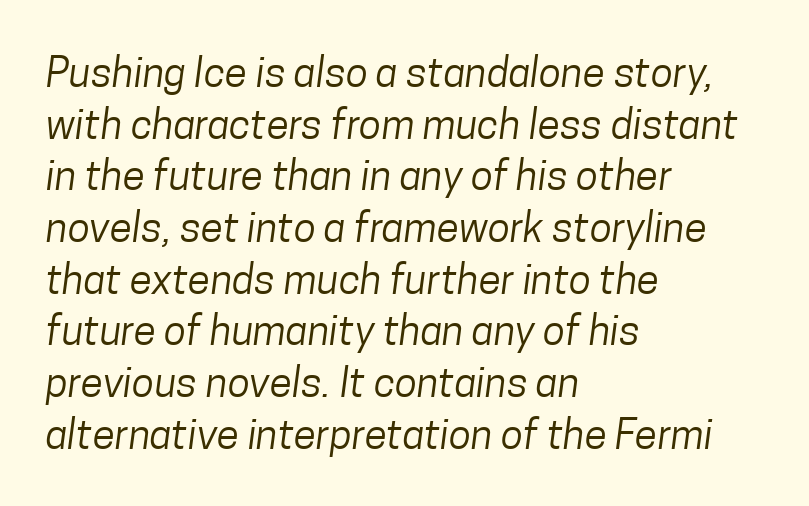
{"serif": "no", "bold": "no", "weight": "regular", "width": "condensed", "stroke_contrast": "low", "x_height": "medium", "monospaced": "no", "underline": "no", "align": "left", "line_spacing": "normal", "line_spacing_ratio": 1.26, "letter_spacing": "normal", "letter_spacing_em": 0.0, "glyph_px": 41}
